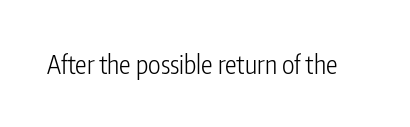
The image shows 26 px text type, upright; set normal letter spacing, not underlined.
